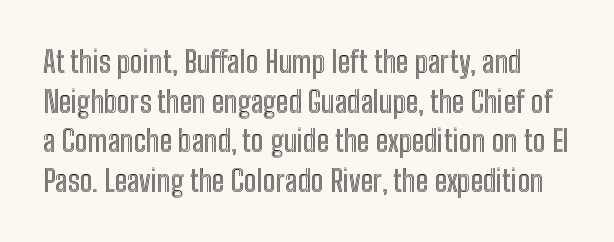
Honestly, there is no underline to notice here at all. Caption: standard tracking, unaltered. The letters advance in unequal steps, a hallmark of proportional type. A roman cut, with each character standing at attention. Reading down the column, the eye jumps a familiar distance to each next line.
